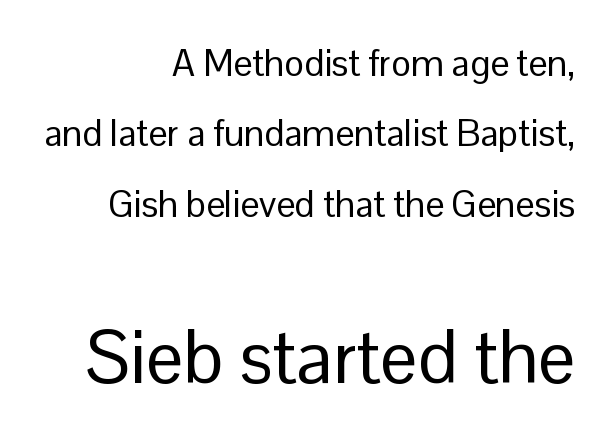
Q: Is the text bold? A: No.
Q: Is the text italic (slanted)? A: No, it is upright.
Q: Is the typeface a serif or a sans-serif typeface? A: Sans-serif.
Q: Is the text underlined? A: No.
Q: How is the paragraph aligned? A: Right-aligned.
Q: Is the spacing between letters normal or unusually wide? A: Normal.
Q: Is the spacing between lines tight, normal or loose? A: Loose.
Q: Which block of text is set in a larger size, the first (top) or the second (bottom)? A: The second (bottom) one.
Q: Width (condensed, normal, or wide)? A: Normal.
Q: Stroke contrast? A: Low.
Q: x-height? A: Medium.
Q: Monospaced? A: No.
